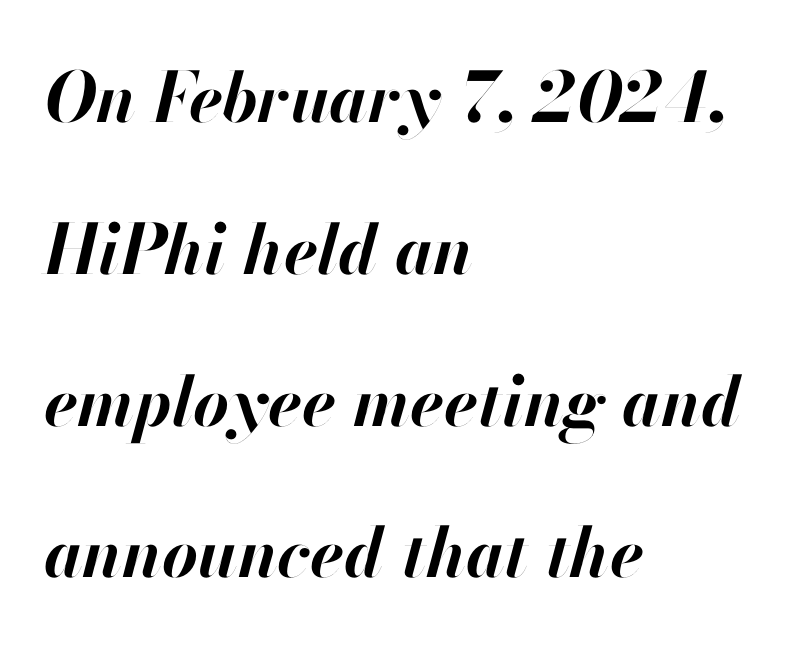
Q: Is the text bold? A: Yes.
Q: Is the text italic (slanted)? A: Yes, it leans right by about 13 degrees.
Q: Is the text underlined? A: No.
Q: How is the paragraph aligned? A: Left-aligned.
Q: Is the spacing between letters normal or unusually wide? A: Normal.
Q: Is the spacing between lines tight, normal or loose? A: Loose.
Q: Width (condensed, normal, or wide)? A: Normal.
Q: Stroke contrast? A: High.
Q: x-height? A: Small.
Q: Monospaced? A: No.
